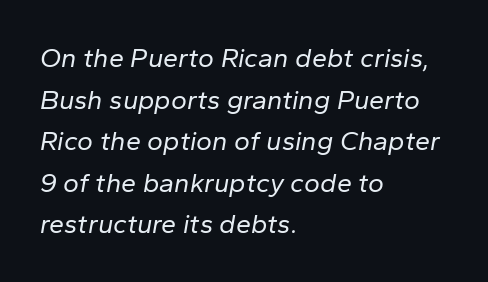
{"italic": "yes", "lean": "right", "slant_degrees": 10, "bold": "no", "underline": "no", "align": "left", "line_spacing": "normal", "line_spacing_ratio": 1.54, "letter_spacing": "normal", "letter_spacing_em": 0.0, "glyph_px": 27}
